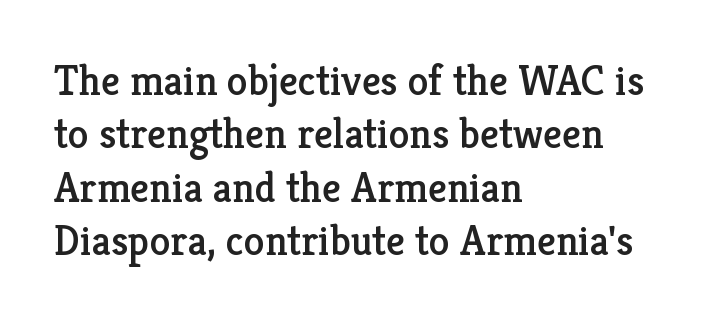
{"serif": "yes", "italic": "no", "width": "normal", "stroke_contrast": "low", "x_height": "medium", "monospaced": "no", "underline": "no", "align": "left", "line_spacing": "normal", "line_spacing_ratio": 1.27, "letter_spacing": "normal", "letter_spacing_em": 0.0, "glyph_px": 42}
